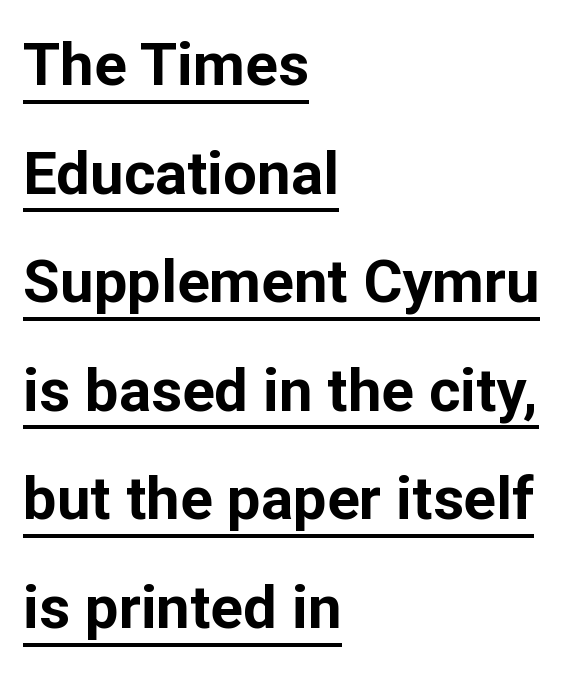
Has an underline been added? It has. Words appear dense and cohesive because spacing is normal. Emphasis by weight is at full strength: bold. Nope, no serifs anywhere on these letters. Visually the block forms a straight wall on the left and a jagged coastline on the right.
